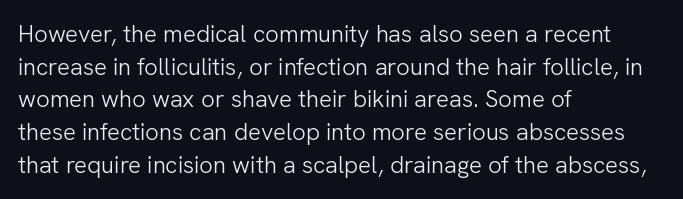
Q: Is the text bold? A: No.
Q: Is the text italic (slanted)? A: No, it is upright.
Q: Is the text underlined? A: No.
Q: How is the paragraph aligned? A: Left-aligned.
Q: Is the spacing between letters normal or unusually wide? A: Normal.
Q: Is the spacing between lines tight, normal or loose? A: Normal.
